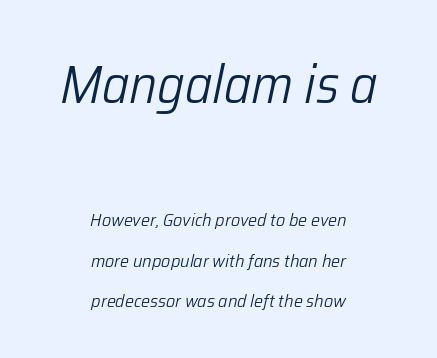
Weight: not bold — regular or lighter. Line starts and ends both wander, symmetrically. The passage shown begins with its larger block and ends with its smaller one. Has an underline been added? It has not. Leading: increased.
